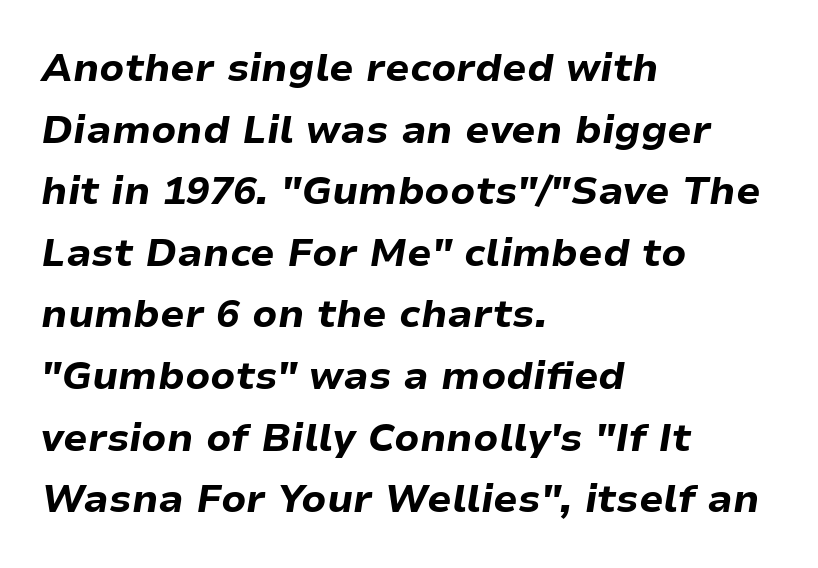
The line texture is even and compact thanks to regular tracking. The rag falls on the right side of this text block. The passage shown stacks its lines at a standard gap. A dark, heavy texture on the line: the type is bold. This sample has the flowing, uneven cadence of proportional lettering. In terms of posture, this sample is oblique.
